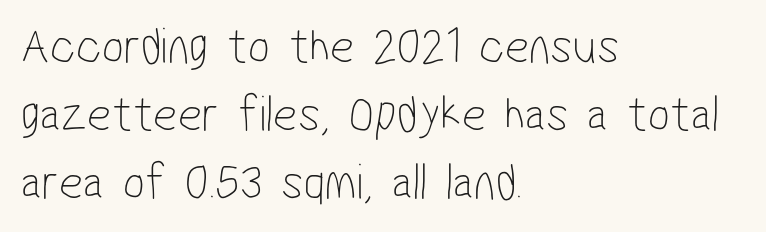
Q: Is the text bold? A: No.
Q: Is the typeface a serif or a sans-serif typeface? A: Sans-serif.
Q: Is the text underlined? A: No.
Q: How is the paragraph aligned? A: Left-aligned.
Q: Is the spacing between letters normal or unusually wide? A: Normal.
Q: Is the spacing between lines tight, normal or loose? A: Normal.
Q: Width (condensed, normal, or wide)? A: Condensed.
Q: Stroke contrast? A: Low.
Q: x-height? A: Medium.
Q: Monospaced? A: No.
